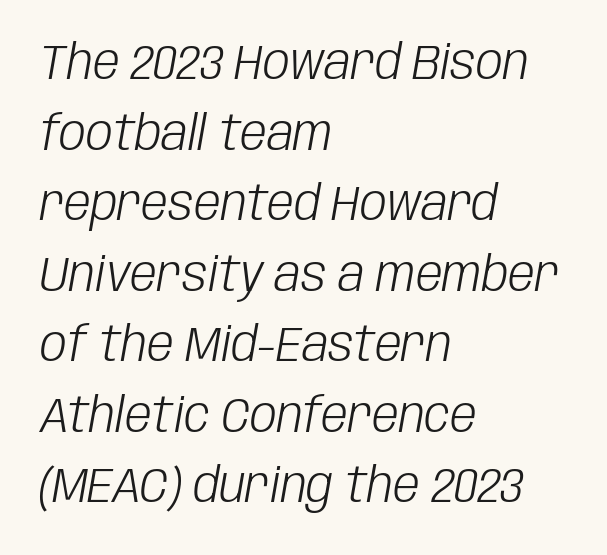
{"italic": "yes", "lean": "right", "slant_degrees": 10, "bold": "no", "weight": "light", "width": "condensed", "stroke_contrast": "low", "x_height": "large", "monospaced": "no", "underline": "no", "align": "left", "line_spacing": "normal", "line_spacing_ratio": 1.47, "letter_spacing": "normal", "letter_spacing_em": 0.0, "glyph_px": 48}
